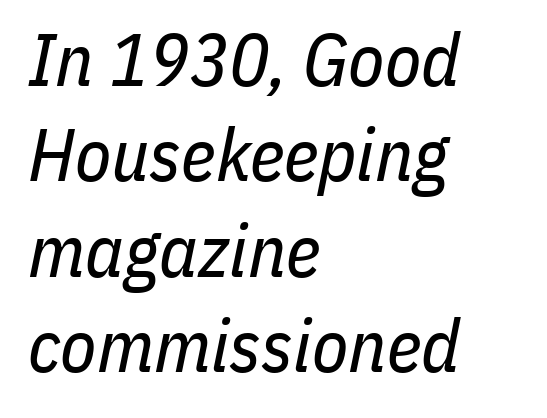
{"italic": "yes", "lean": "right", "slant_degrees": 11, "bold": "no", "weight": "regular", "width": "condensed", "stroke_contrast": "low", "x_height": "medium", "monospaced": "no", "underline": "no", "align": "left", "line_spacing": "normal", "line_spacing_ratio": 1.29, "letter_spacing": "normal", "letter_spacing_em": 0.0, "glyph_px": 74}
